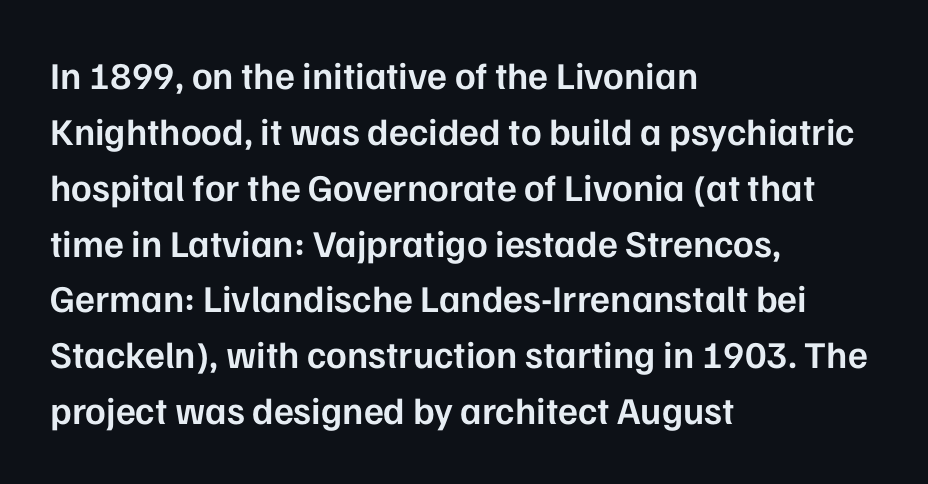
If you measured baseline to baseline, you'd find a middling distance. Type without underlining. Nobody touched the tracking dial on this one. The compositor pushed each line to the left boundary. This rendering employs a face without finishing strokes, i.e., a sans-serif.
